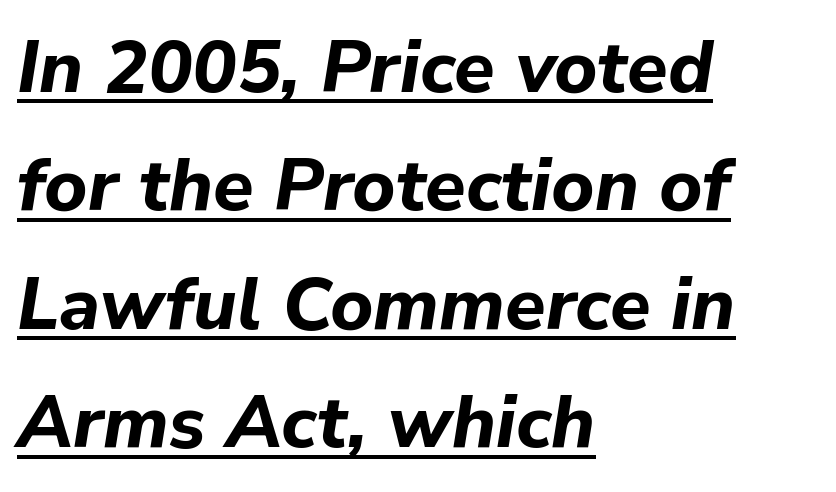
These lines carry a lot of weight — the face is fully bold. Leading matches the norm, producing a regular column. A typesetter would call this zero additional tracking. Emphasis-style slanted type is in use. Varying glyph widths throughout — classic text-font behaviour. Underline: present.
